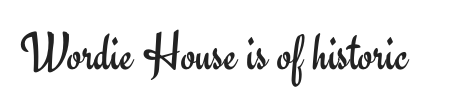
The letters sit at their default tracking, neither squeezed nor spread. Is this a sans? Yes — the strokes have no serifs. No letter is thick-stroked: the sample isn't bold. Check the space under the baseline: it is left empty. You could not count columns in this text — the font is proportionally spaced.
